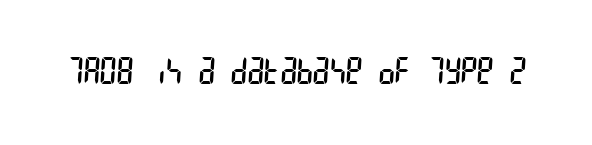
The image shows 35 px regular-weight, condensed sans-serif type; set normal letter spacing, not underlined; low stroke contrast and a large x-height.
